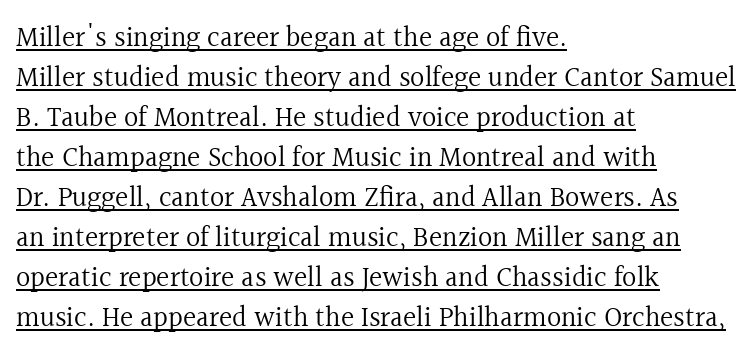
The image shows 28 px regular-weight serif type, upright; set left-aligned, normal line spacing (1.43x), normal letter spacing, underlined; a medium x-height.
